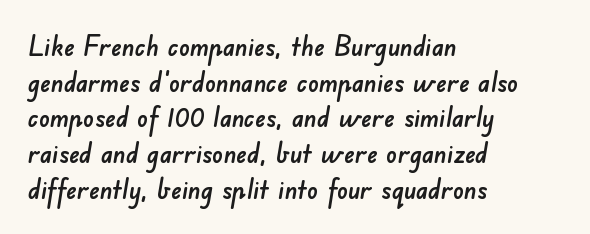
The image shows 27 px text type; set left-aligned, normal line spacing (1.32x), normal letter spacing, not underlined.
